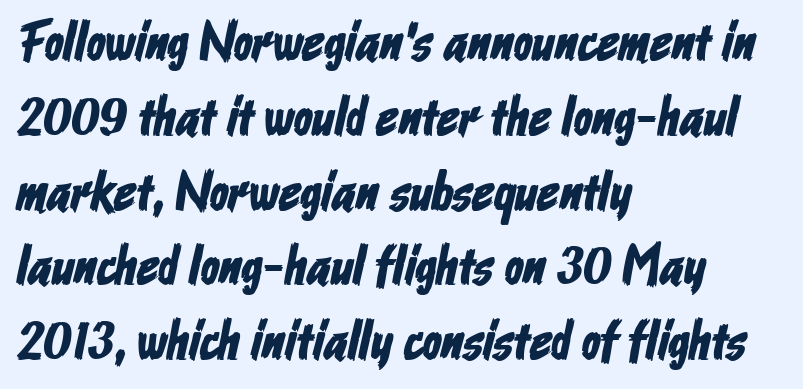
The image shows 55 px condensed sans-serif type; set left-aligned, normal line spacing (1.36x), normal letter spacing, not underlined; low stroke contrast and a medium x-height.
